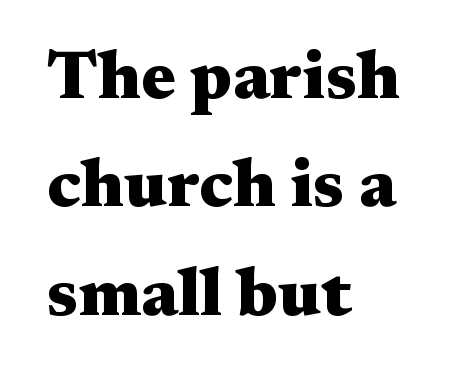
Unlike a clean sans, this face finishes its strokes with serifs. What weight is shown? A full bold with thick strokes. Each row of text sits above clean, open space. Spacing verdict: proportional, widths tailored to each character. When letters stand straight like this, we call the style roman or upright. The paragraph has a hard left edge and a soft right edge.
